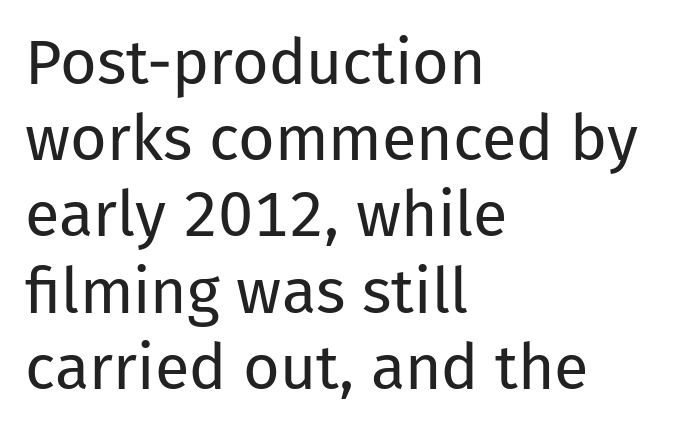
These lines keep a tight, regular rhythm from letter to letter. A typesetter would call this proportional, since set widths differ per character. The typeface has the unassuming heft of standard copy or less. You can tell it's not italic because the verticals are truly vertical.
